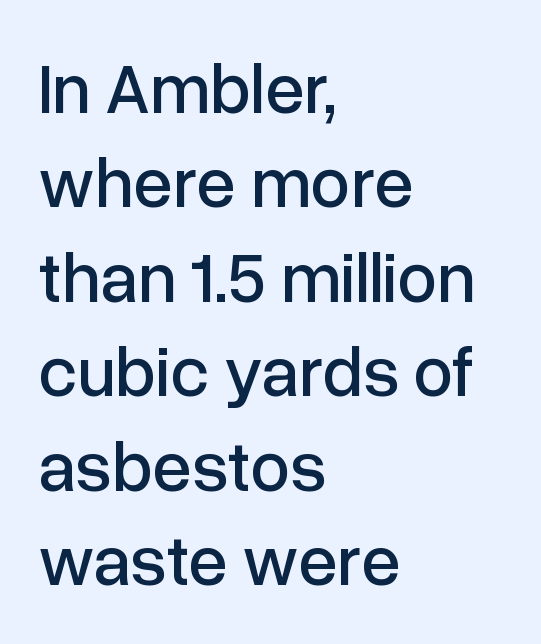
Q: Is the text italic (slanted)? A: No, it is upright.
Q: Is the typeface a serif or a sans-serif typeface? A: Sans-serif.
Q: Is the text underlined? A: No.
Q: How is the paragraph aligned? A: Left-aligned.
Q: Is the spacing between letters normal or unusually wide? A: Normal.
Q: Is the spacing between lines tight, normal or loose? A: Normal.
Q: Width (condensed, normal, or wide)? A: Normal.
Q: Stroke contrast? A: Low.
Q: x-height? A: Medium.
Q: Monospaced? A: No.
